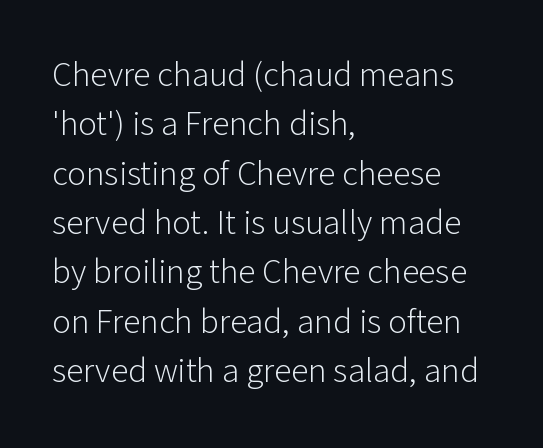
Q: Is the text bold? A: No.
Q: Is the text italic (slanted)? A: No, it is upright.
Q: Is the typeface a serif or a sans-serif typeface? A: Sans-serif.
Q: Is the text underlined? A: No.
Q: How is the paragraph aligned? A: Left-aligned.
Q: Is the spacing between letters normal or unusually wide? A: Normal.
Q: Is the spacing between lines tight, normal or loose? A: Normal.
Q: Width (condensed, normal, or wide)? A: Normal.
Q: Stroke contrast? A: Low.
Q: x-height? A: Medium.
Q: Monospaced? A: No.
